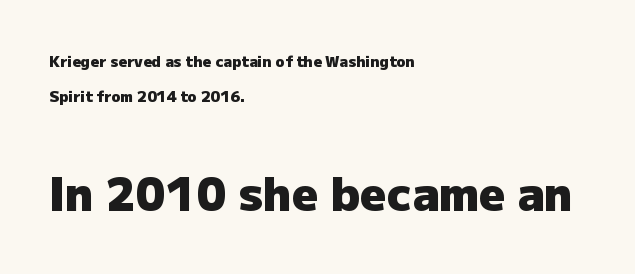
Its strokes are broad and dark, the hallmark of bold type. The horizontal fit of the characters is conventional and even. The lines are spread far apart with generous leading. Proportional: the letters do not fall into vertical columns. Caption: upper text group reduced, lower text group enlarged. The typesetter chose a ragged-right arrangement here.
